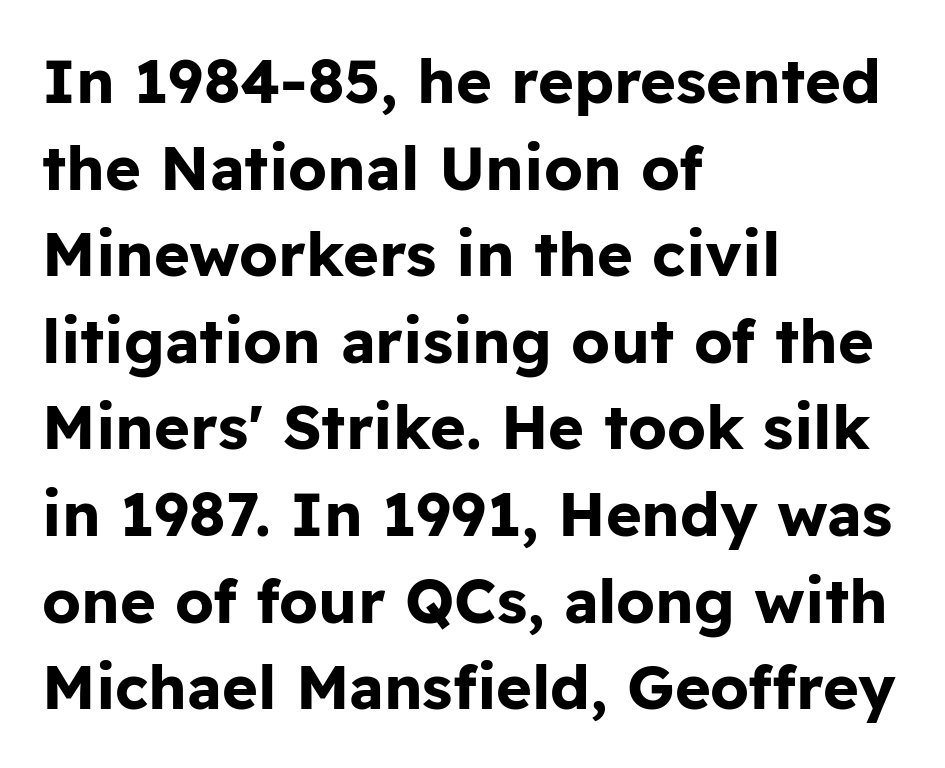
{"serif": "no", "italic": "no", "bold": "yes", "weight": "bold", "width": "normal", "stroke_contrast": "low", "x_height": "medium", "monospaced": "no", "underline": "no", "align": "left", "line_spacing": "normal", "line_spacing_ratio": 1.42, "letter_spacing": "normal", "letter_spacing_em": 0.0, "glyph_px": 61}
